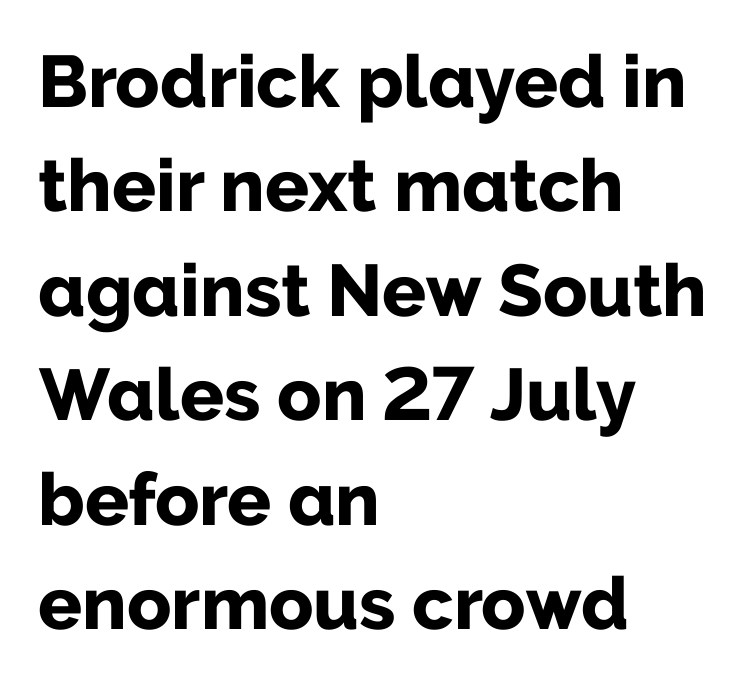
The image shows 73 px bold sans-serif type, upright; set left-aligned, normal line spacing (1.43x), normal letter spacing, not underlined; low stroke contrast and a medium x-height.
